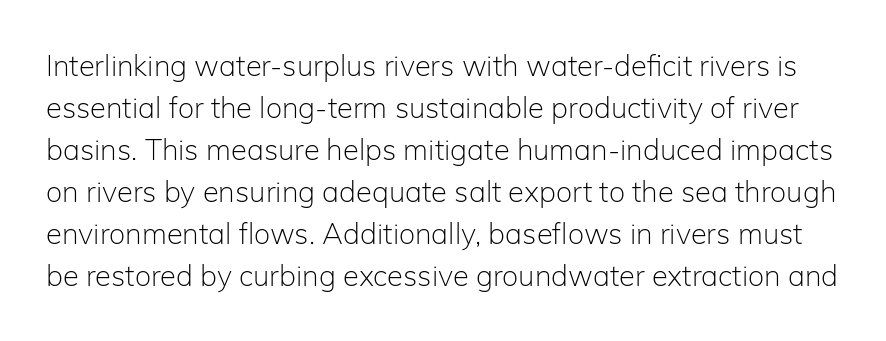
The image shows 29 px light sans-serif type, upright; set normal line spacing (1.45x), normal letter spacing, not underlined; low stroke contrast and a medium x-height.
